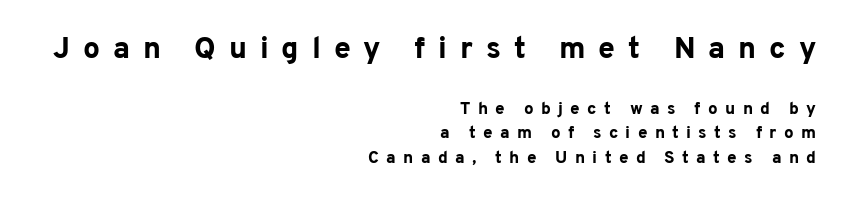
{"serif": "no", "italic": "no", "bold": "yes", "weight": "bold", "width": "normal", "stroke_contrast": "low", "x_height": "medium", "monospaced": "no", "underline": "no", "align": "right", "line_spacing": "normal", "line_spacing_ratio": 1.43, "letter_spacing": "wide", "letter_spacing_em": 0.43, "larger_block": "first", "size_ratio": 1.76, "glyph_px": 30}
